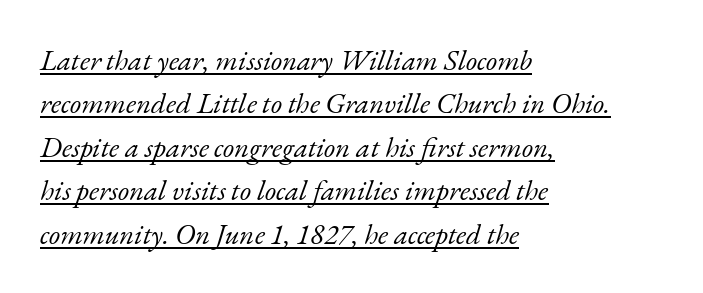
The image shows 29 px light serif type, italic (leaning right); set left-aligned, normal line spacing (1.5x), normal letter spacing, underlined; low stroke contrast and a small x-height.
